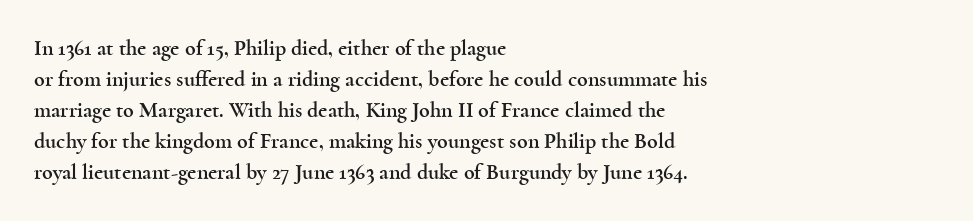
No italicization has been applied; the sample stays upright. The text block is weighted toward the left margin, trailing off unevenly rightward. Each row of text sits above clean, open space. Leading matches the norm, producing a regular column. Nobody touched the tracking dial on this one.
